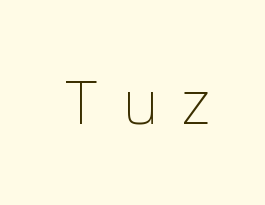
The type family on display is of the sans-serif kind. The tracking reads as deliberately expanded to a designer's eye. Designer's note — italics off, roman on. Proportional: the letters do not fall into vertical columns.
